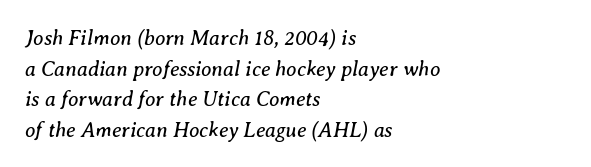
The letterforms sit at book weight or below. The letterforms sit shoulder to shoulder at normal distance. Line spacing here is normal. All the whitespace from short lines collects on the right. The face used here has a pronounced slope to its letters. The baseline area is clear.
